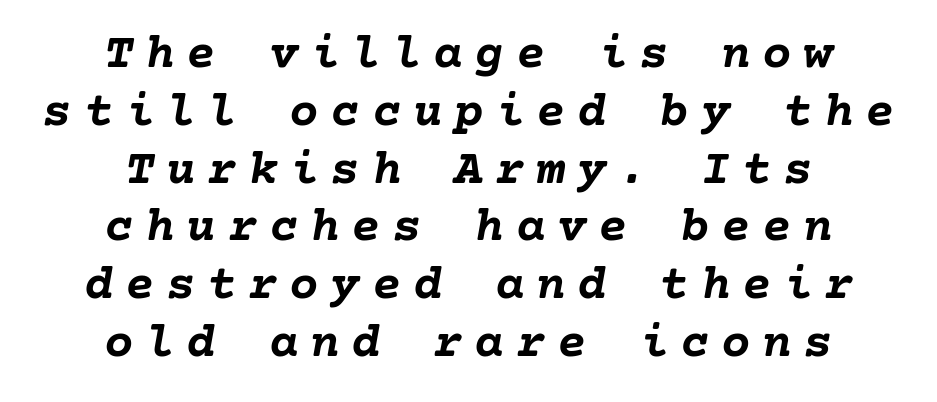
Underline: absent. Rendered with sloped, italic letterforms. Caption: expanded tracking, letters set apart. This sample is center-justified, so both line endings float freely.
